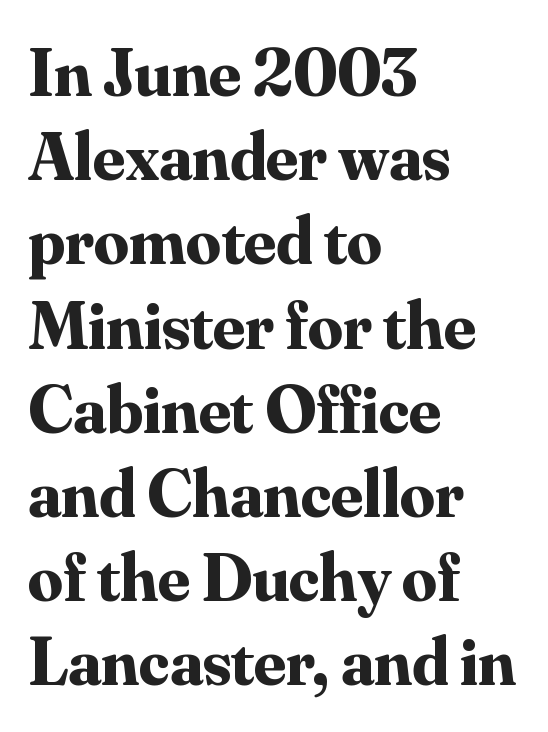
Q: Is the text bold? A: Yes.
Q: Is the text italic (slanted)? A: No, it is upright.
Q: Is the typeface a serif or a sans-serif typeface? A: Serif.
Q: Is the text underlined? A: No.
Q: How is the paragraph aligned? A: Left-aligned.
Q: Is the spacing between letters normal or unusually wide? A: Normal.
Q: Width (condensed, normal, or wide)? A: Normal.
Q: Stroke contrast? A: Medium.
Q: x-height? A: Small.
Q: Monospaced? A: No.
